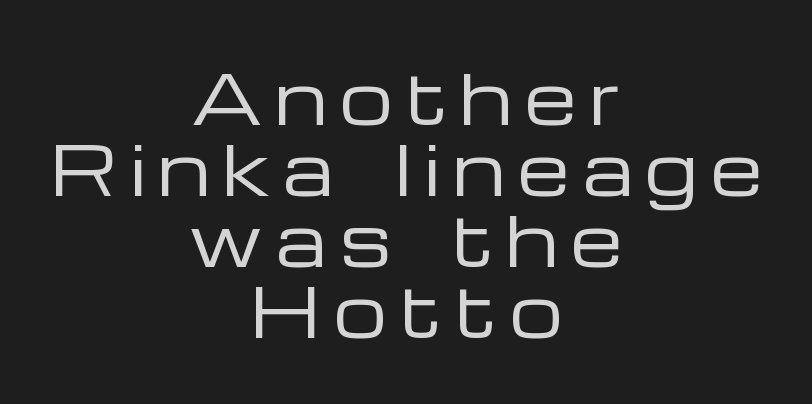
Q: Is the text bold? A: No.
Q: Is the text italic (slanted)? A: No, it is upright.
Q: Is the typeface a serif or a sans-serif typeface? A: Sans-serif.
Q: Is the text underlined? A: No.
Q: How is the paragraph aligned? A: Centered.
Q: Is the spacing between lines tight, normal or loose? A: Tight.
Q: Width (condensed, normal, or wide)? A: Wide.
Q: Stroke contrast? A: Low.
Q: x-height? A: Medium.
Q: Monospaced? A: No.
